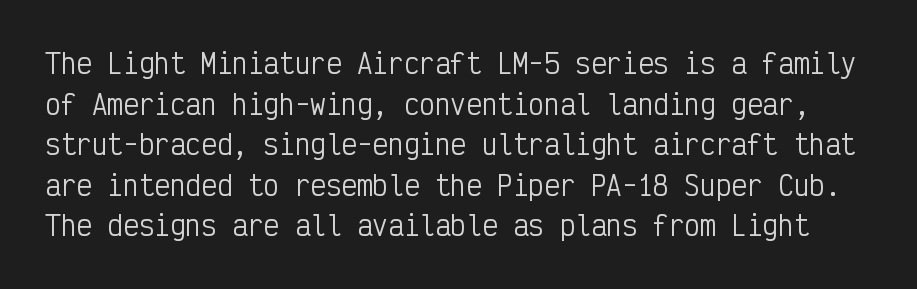
{"italic": "no", "bold": "no", "underline": "no", "line_spacing": "normal", "line_spacing_ratio": 1.56, "letter_spacing": "normal", "letter_spacing_em": 0.0, "glyph_px": 26}
